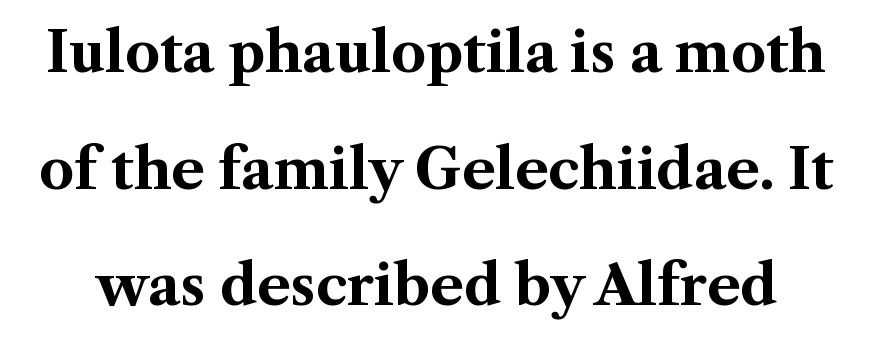
{"serif": "yes", "italic": "no", "bold": "yes", "weight": "bold", "width": "normal", "stroke_contrast": "medium", "x_height": "medium", "monospaced": "no", "underline": "no", "line_spacing": "loose", "line_spacing_ratio": 2.12, "letter_spacing": "normal", "letter_spacing_em": 0.0, "glyph_px": 55}
